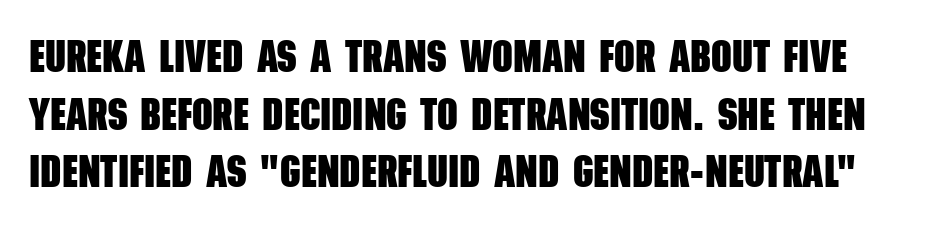
Q: Is the text bold? A: Yes.
Q: Is the typeface a serif or a sans-serif typeface? A: Sans-serif.
Q: Is the text underlined? A: No.
Q: Is the spacing between letters normal or unusually wide? A: Normal.
Q: Is the spacing between lines tight, normal or loose? A: Normal.
Q: Width (condensed, normal, or wide)? A: Condensed.
Q: Stroke contrast? A: Low.
Q: x-height? A: Large.
Q: Monospaced? A: No.
